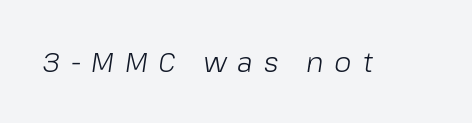
This sample uses an oblique cut, with every glyph tilted off the vertical. Beneath every word, the page is bare. Is this a fixed-width face? No — the glyphs have proportional, varying widths. No letter is thick-stroked: the sample isn't bold.
